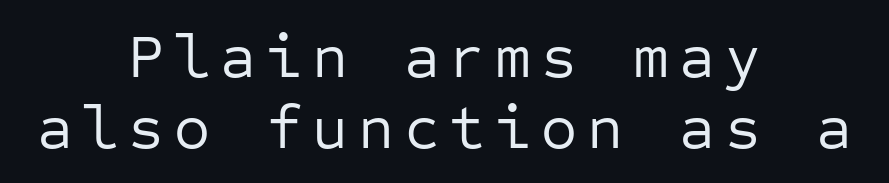
Vertical spacing — tight. The passage shown is typed in a monospace face where columns stay perfectly aligned. These lines stack symmetrically, like a column narrowing and widening about its center. No feet cap the strokes, marking this as sans-serif type. Every character sits straight up, as roman type does. Think standard paragraph weight, or any step lighter than that.
